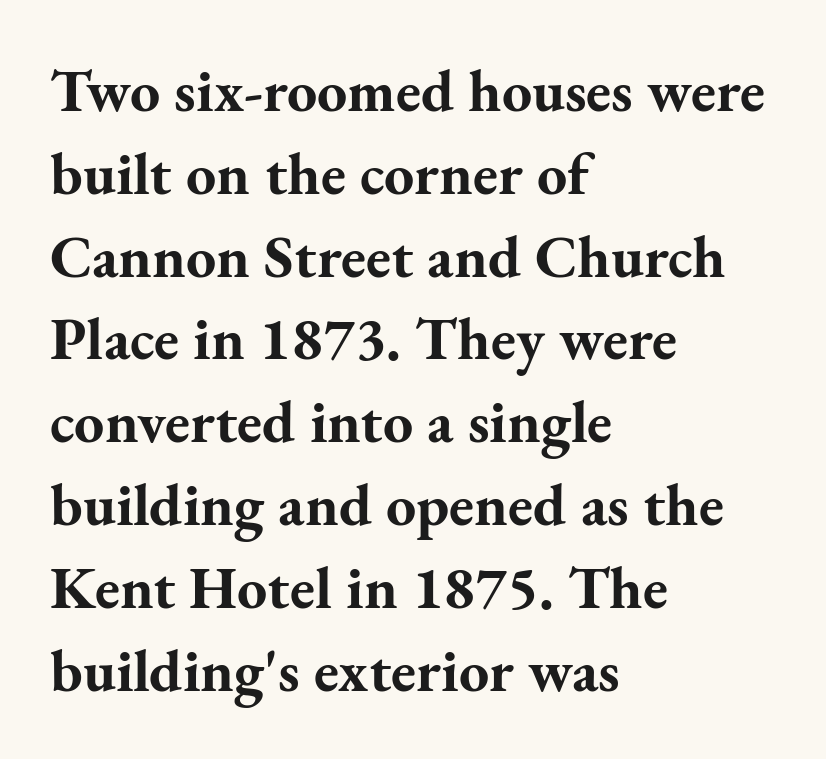
The rendering shows small feet on the letterforms — a serif design. The rendering uses a bold face; every stroke is thick and dark. The lettering stays uniformly vertical, giving the passage a roman look. The zone under the glyphs is completely vacant.
